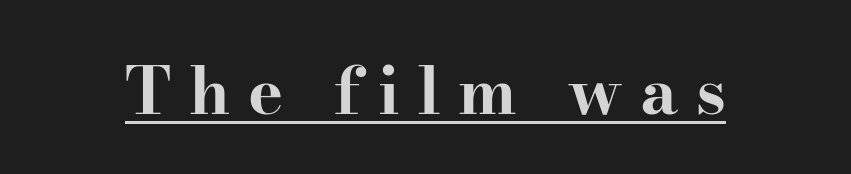
The image shows 66 px bold, wide serif type, upright; set unusually wide letter spacing (+0.26 em), underlined; high stroke contrast and a small x-height.
